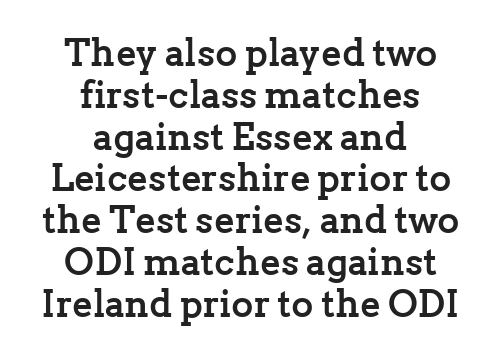
Heft: maximum for text — a bold. What's the leading like? Squeezed, with rows nearly overlapping. The tracking reads as untouched default to a designer's eye. Just letters on the line, the space beneath them empty.
